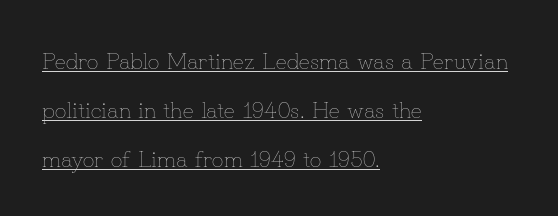
{"italic": "no", "bold": "no", "underline": "yes", "align": "left", "line_spacing": "loose", "line_spacing_ratio": 2.13, "letter_spacing": "normal", "letter_spacing_em": 0.0, "glyph_px": 23}
